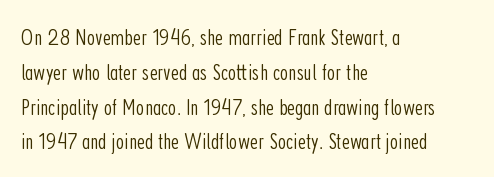
Q: Is the text bold? A: No.
Q: Is the text italic (slanted)? A: No, it is upright.
Q: Is the text underlined? A: No.
Q: How is the paragraph aligned? A: Left-aligned.
Q: Is the spacing between letters normal or unusually wide? A: Normal.
Q: Is the spacing between lines tight, normal or loose? A: Normal.
